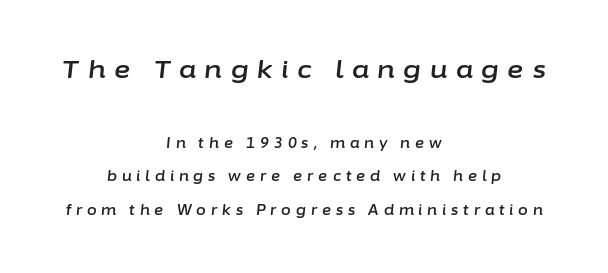
Q: Is the text italic (slanted)? A: Yes, it leans right by about 6 degrees.
Q: Is the text underlined? A: No.
Q: How is the paragraph aligned? A: Centered.
Q: Is the spacing between letters normal or unusually wide? A: Unusually wide.
Q: Is the spacing between lines tight, normal or loose? A: Loose.
Q: Which block of text is set in a larger size, the first (top) or the second (bottom)? A: The first (top) one.
